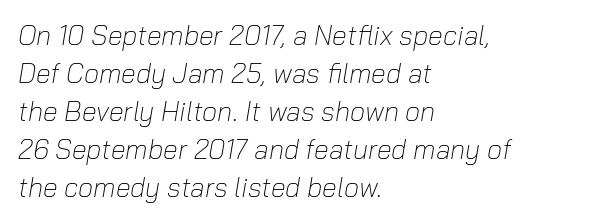
{"italic": "yes", "lean": "right", "slant_degrees": 10, "bold": "no", "underline": "no", "align": "left", "line_spacing": "normal", "line_spacing_ratio": 1.41, "letter_spacing": "normal", "letter_spacing_em": 0.0, "glyph_px": 27}
